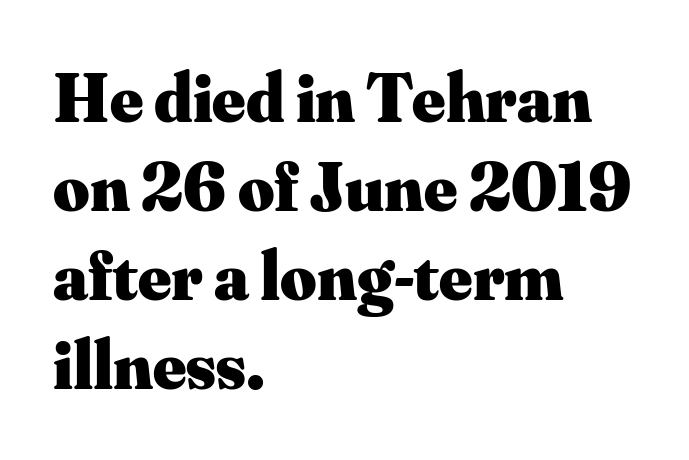
All the whitespace from short lines collects on the right. The letters advance in unequal steps, a hallmark of proportional type. Unlike italic type, these characters show no tilt at all. The typesetting leans heavy: a genuine bold.
